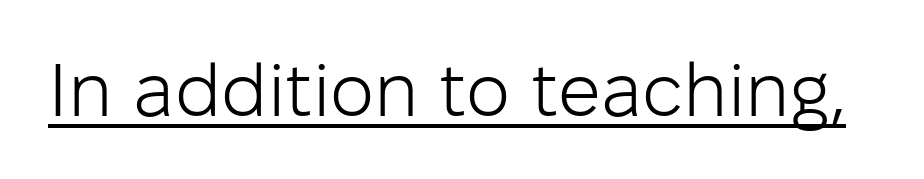
Q: Is the text bold? A: No.
Q: Is the text italic (slanted)? A: No, it is upright.
Q: Is the typeface a serif or a sans-serif typeface? A: Sans-serif.
Q: Is the text underlined? A: Yes.
Q: Is the spacing between letters normal or unusually wide? A: Normal.
Q: Width (condensed, normal, or wide)? A: Normal.
Q: Stroke contrast? A: Low.
Q: x-height? A: Medium.
Q: Monospaced? A: No.
